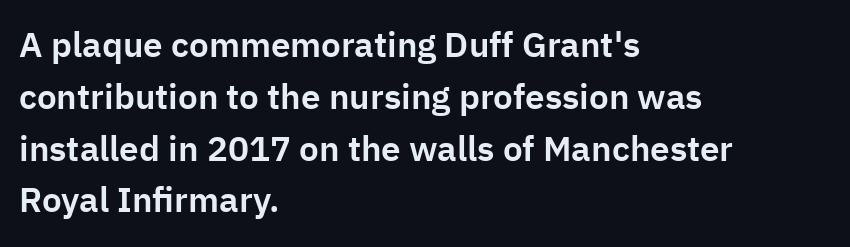
The image shows 35 px sans-serif type, upright; set left-aligned, normal line spacing (1.48x), normal letter spacing, not underlined; low stroke contrast and a medium x-height.
